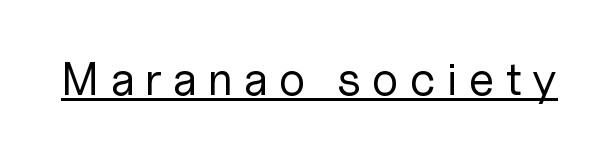
The image shows 47 px regular-weight sans-serif type, upright; set unusually wide letter spacing (+0.21 em), underlined; low stroke contrast and a medium x-height.
